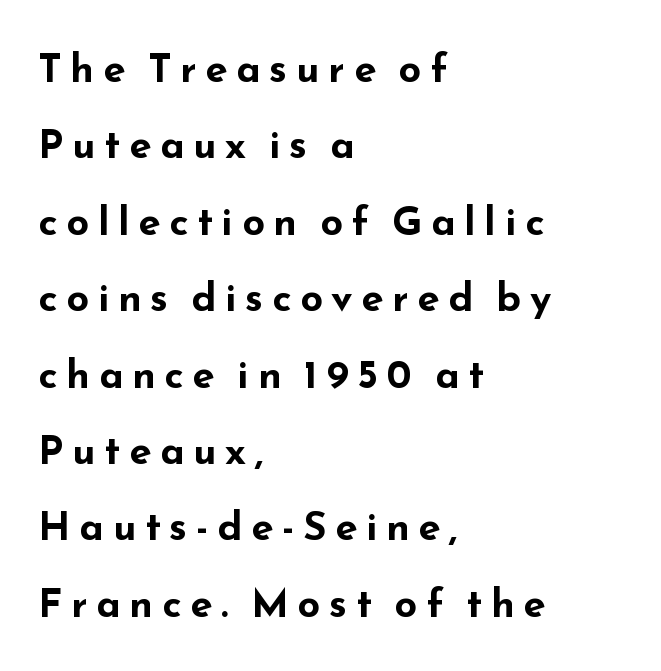
Q: Is the text bold? A: Yes.
Q: Is the text italic (slanted)? A: No, it is upright.
Q: Is the typeface a serif or a sans-serif typeface? A: Sans-serif.
Q: Is the text underlined? A: No.
Q: How is the paragraph aligned? A: Left-aligned.
Q: Is the spacing between letters normal or unusually wide? A: Unusually wide.
Q: Is the spacing between lines tight, normal or loose? A: Loose.
Q: Width (condensed, normal, or wide)? A: Wide.
Q: Stroke contrast? A: Low.
Q: x-height? A: Small.
Q: Monospaced? A: No.
